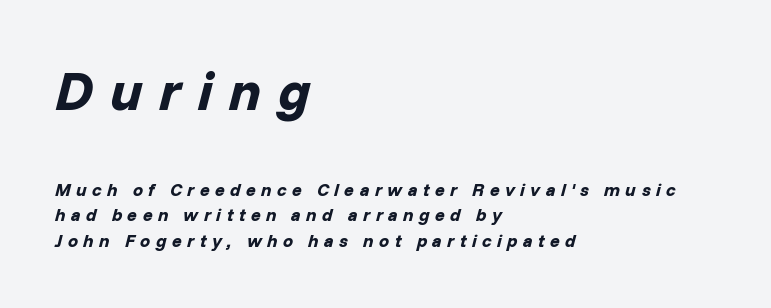
Q: Is the text bold? A: Yes.
Q: Is the text italic (slanted)? A: Yes, it leans right by about 14 degrees.
Q: Is the text underlined? A: No.
Q: How is the paragraph aligned? A: Left-aligned.
Q: Is the spacing between letters normal or unusually wide? A: Unusually wide.
Q: Is the spacing between lines tight, normal or loose? A: Normal.
Q: Which block of text is set in a larger size, the first (top) or the second (bottom)? A: The first (top) one.
Q: Width (condensed, normal, or wide)? A: Normal.
Q: Stroke contrast? A: Low.
Q: x-height? A: Medium.
Q: Monospaced? A: No.
